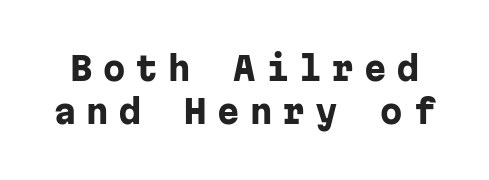
{"serif": "no", "italic": "no", "bold": "yes", "weight": "heavy", "width": "normal", "stroke_contrast": "low", "x_height": "medium", "monospaced": "yes", "underline": "no", "line_spacing": "normal", "line_spacing_ratio": 1.33, "letter_spacing": "wide", "letter_spacing_em": 0.32, "glyph_px": 32}
